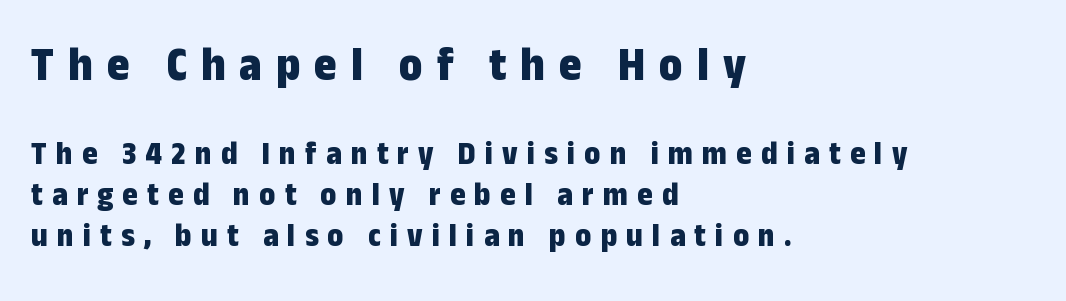
You could not count columns in this text — the font is proportionally spaced. The lettering stays uniformly vertical, giving the passage a roman look. The letterforms stand isolated, each surrounded by extra space. Nobody drew a line under any word here.
